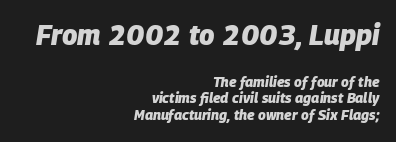
{"italic": "yes", "lean": "right", "slant_degrees": 9, "bold": "yes", "weight": "heavy", "width": "normal", "stroke_contrast": "low", "x_height": "large", "monospaced": "no", "underline": "no", "align": "right", "line_spacing_ratio": 1.19, "letter_spacing": "normal", "letter_spacing_em": 0.0, "larger_block": "first", "size_ratio": 2.0, "glyph_px": 28}
